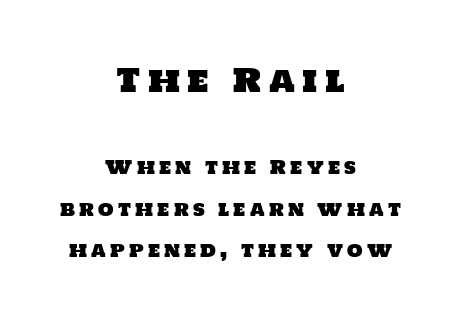
Short and long lines alike share a common midpoint. One glance says open: line gaps are wider than usual. A student would notice the top passage is typeset larger than what follows. These lines are composed in type without serifs. Just letters on the line, the space beneath them empty.
